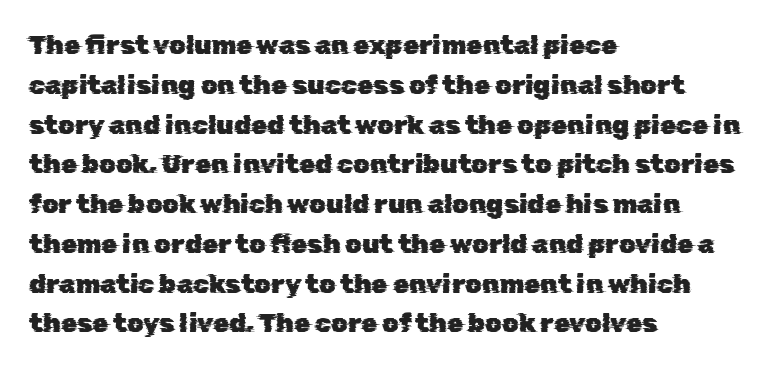
Q: Is the text underlined? A: No.
Q: How is the paragraph aligned? A: Left-aligned.
Q: Is the spacing between letters normal or unusually wide? A: Normal.
Q: Is the spacing between lines tight, normal or loose? A: Normal.
